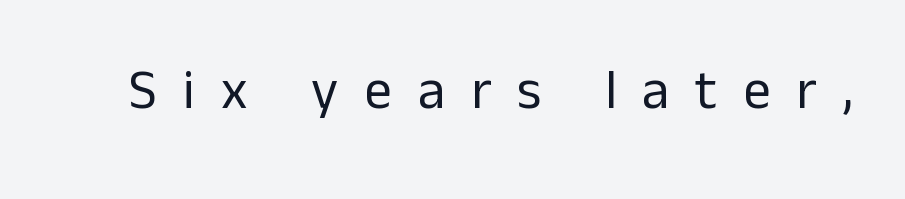
Q: Is the text bold? A: No.
Q: Is the text italic (slanted)? A: No, it is upright.
Q: Is the typeface a serif or a sans-serif typeface? A: Sans-serif.
Q: Is the text underlined? A: No.
Q: Is the spacing between letters normal or unusually wide? A: Unusually wide.
Q: Width (condensed, normal, or wide)? A: Normal.
Q: Stroke contrast? A: Low.
Q: x-height? A: Medium.
Q: Monospaced? A: No.
